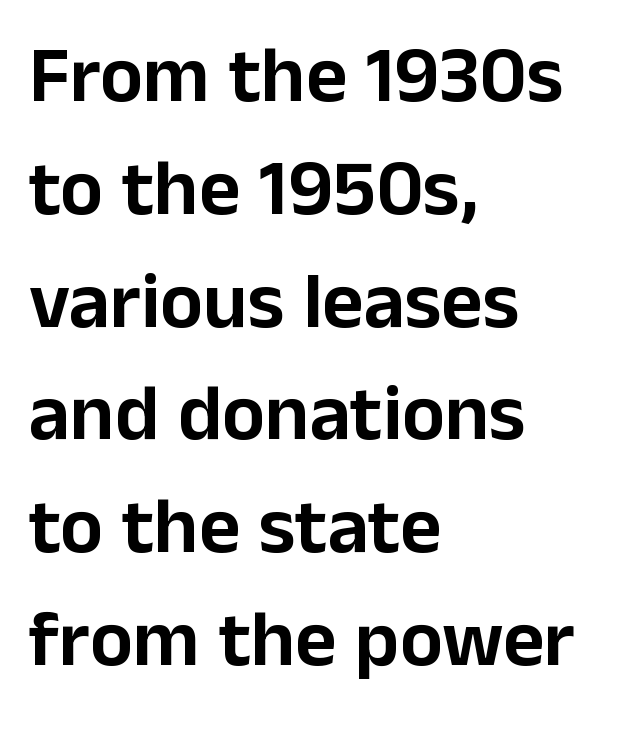
Q: Is the text italic (slanted)? A: No, it is upright.
Q: Is the typeface a serif or a sans-serif typeface? A: Sans-serif.
Q: Is the text underlined? A: No.
Q: How is the paragraph aligned? A: Left-aligned.
Q: Is the spacing between letters normal or unusually wide? A: Normal.
Q: Is the spacing between lines tight, normal or loose? A: Normal.
Q: Width (condensed, normal, or wide)? A: Normal.
Q: Stroke contrast? A: Low.
Q: x-height? A: Medium.
Q: Monospaced? A: No.
